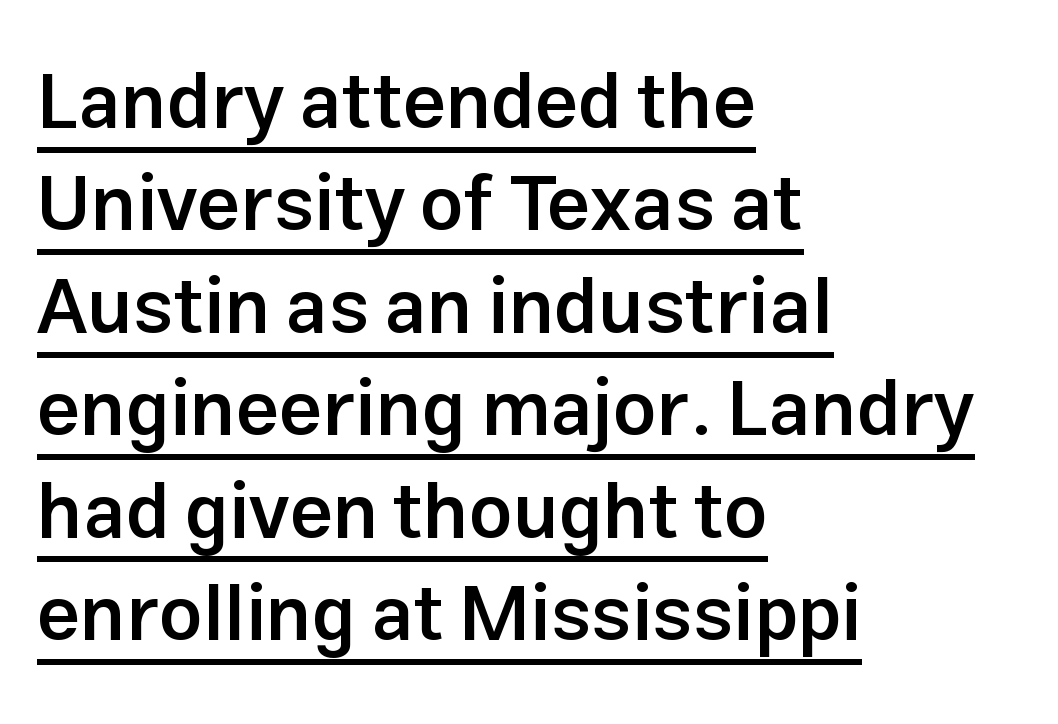
The image shows 77 px semibold sans-serif type, upright; set left-aligned, normal line spacing (1.33x), normal letter spacing, underlined; low stroke contrast and a medium x-height.
